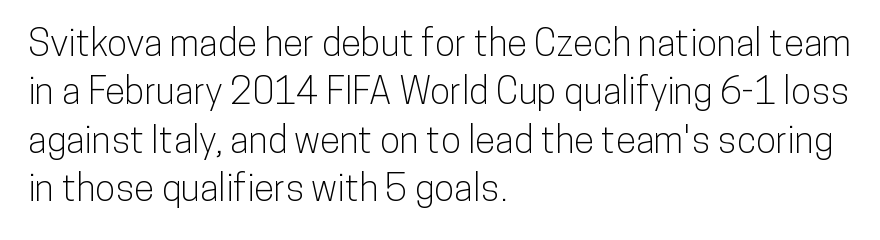
Q: Is the text italic (slanted)? A: No, it is upright.
Q: Is the typeface a serif or a sans-serif typeface? A: Sans-serif.
Q: Is the text underlined? A: No.
Q: How is the paragraph aligned? A: Left-aligned.
Q: Is the spacing between letters normal or unusually wide? A: Normal.
Q: Is the spacing between lines tight, normal or loose? A: Normal.
Q: Width (condensed, normal, or wide)? A: Condensed.
Q: Stroke contrast? A: Low.
Q: x-height? A: Medium.
Q: Monospaced? A: No.
